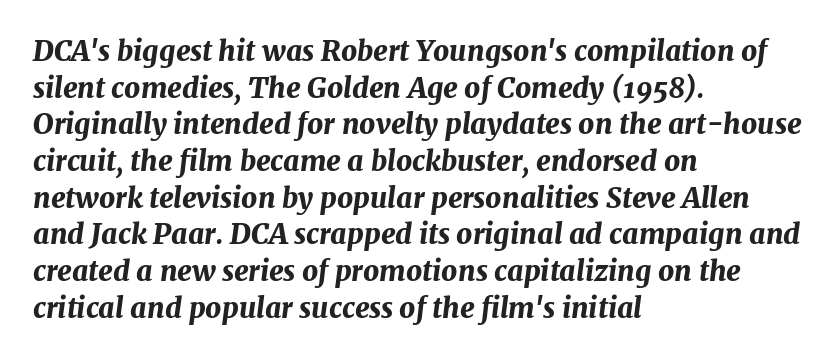
The image shows 28 px bold type, italic (leaning right); set left-aligned, normal line spacing (1.31x), normal letter spacing, not underlined; medium stroke contrast and a medium x-height.
